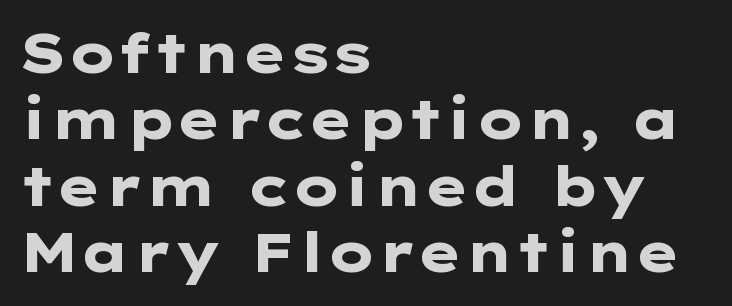
{"serif": "no", "italic": "no", "bold": "yes", "weight": "heavy", "width": "wide", "stroke_contrast": "low", "x_height": "medium", "underline": "no", "align": "left", "line_spacing_ratio": 1.23, "letter_spacing": "normal", "letter_spacing_em": 0.0, "glyph_px": 54}
